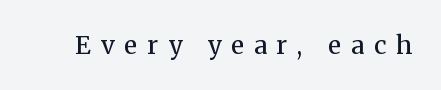
The image shows 25 px text type, upright; set unusually wide letter spacing (+0.39 em), not underlined.
